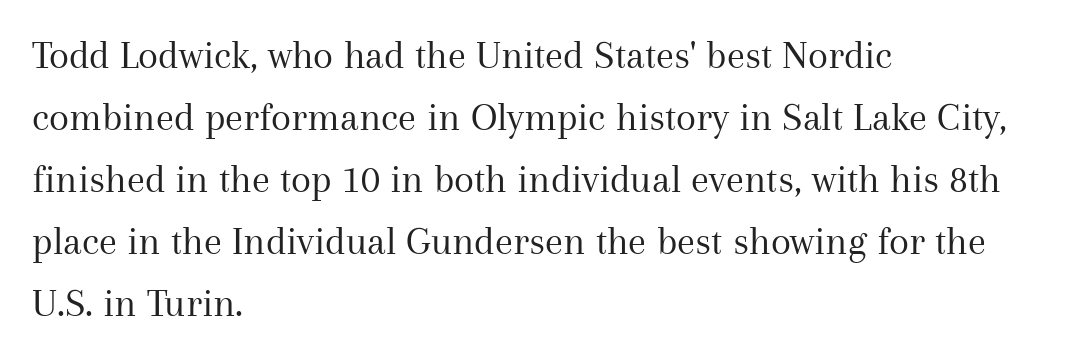
{"serif": "yes", "italic": "no", "bold": "no", "weight": "regular", "width": "normal", "stroke_contrast": "medium", "x_height": "medium", "monospaced": "no", "underline": "no", "align": "left", "line_spacing": "normal", "line_spacing_ratio": 1.51, "letter_spacing": "normal", "letter_spacing_em": 0.0, "glyph_px": 41}
